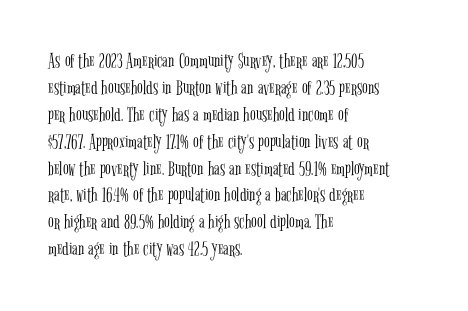
The image shows 21 px text type, upright; set left-aligned, normal line spacing (1.28x), normal letter spacing, not underlined.
